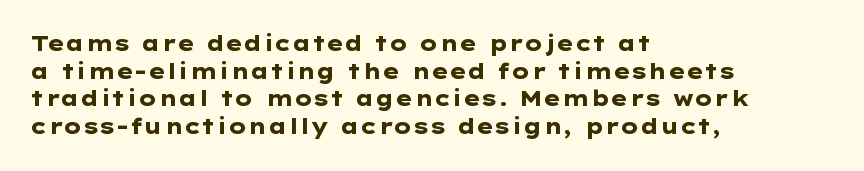
Q: Is the text bold? A: Yes.
Q: Is the text italic (slanted)? A: No, it is upright.
Q: Is the text underlined? A: No.
Q: How is the paragraph aligned? A: Left-aligned.
Q: Is the spacing between letters normal or unusually wide? A: Normal.
Q: Is the spacing between lines tight, normal or loose? A: Normal.
